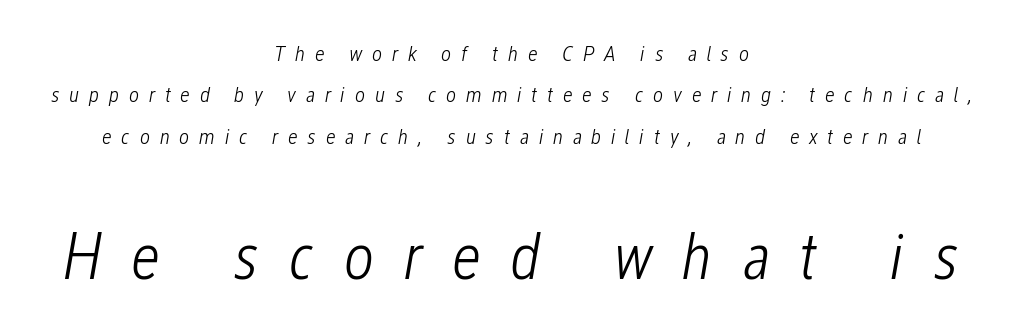
{"italic": "yes", "lean": "right", "slant_degrees": 12, "bold": "no", "weight": "light", "width": "condensed", "stroke_contrast": "low", "x_height": "medium", "monospaced": "no", "underline": "no", "align": "center", "line_spacing_ratio": 1.88, "letter_spacing": "wide", "letter_spacing_em": 0.44, "larger_block": "second", "size_ratio": 3.0, "glyph_px": 66}
